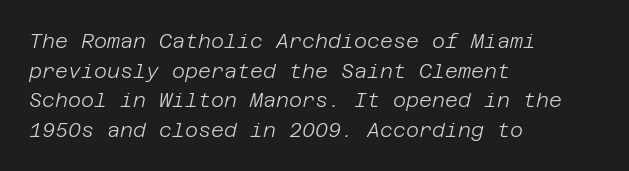
Reading down the block, your eye returns to a fixed left position each line. This sample uses an oblique cut, with every glyph tilted off the vertical. Weight: in the light-to-regular range. This rendering features lettering with no underline.
